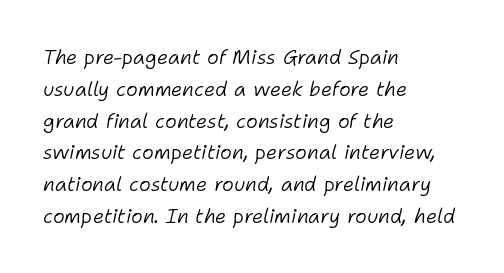
The type is set solid horizontally, with unmodified tracking. Ink coverage per letter is moderate at most. The designer left line spacing at the default. Decoration check: the copy has no underline. When letters slant like this, we call the style italic. Line starts are locked; line ends wander.
